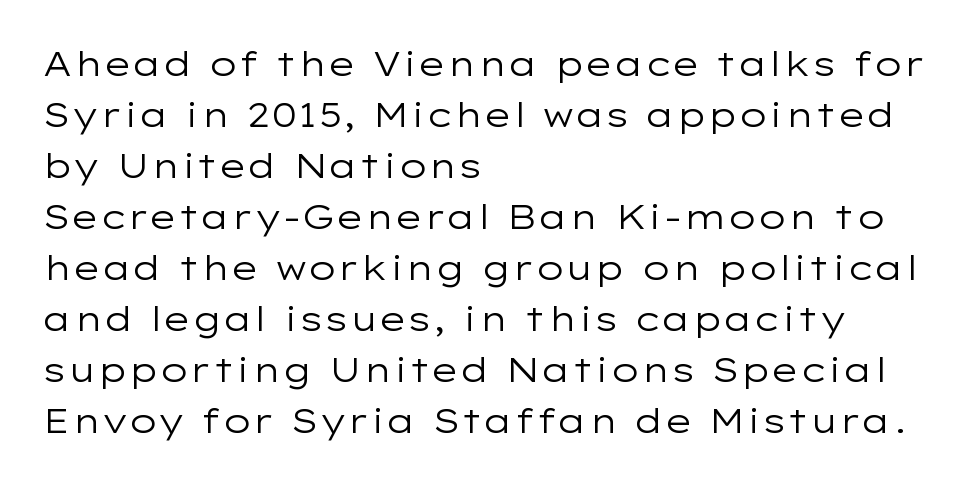
Q: Is the text bold? A: No.
Q: Is the text italic (slanted)? A: No, it is upright.
Q: Is the typeface a serif or a sans-serif typeface? A: Sans-serif.
Q: Is the text underlined? A: No.
Q: How is the paragraph aligned? A: Left-aligned.
Q: Is the spacing between letters normal or unusually wide? A: Normal.
Q: Is the spacing between lines tight, normal or loose? A: Normal.
Q: Width (condensed, normal, or wide)? A: Wide.
Q: Stroke contrast? A: Low.
Q: x-height? A: Medium.
Q: Monospaced? A: No.
